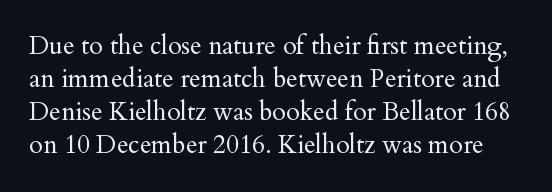
The specimen omits any rule beneath the text block's lines. Regular leading. A typesetter would call this zero additional tracking. No heavy texture on the line: the type isn't bold.
